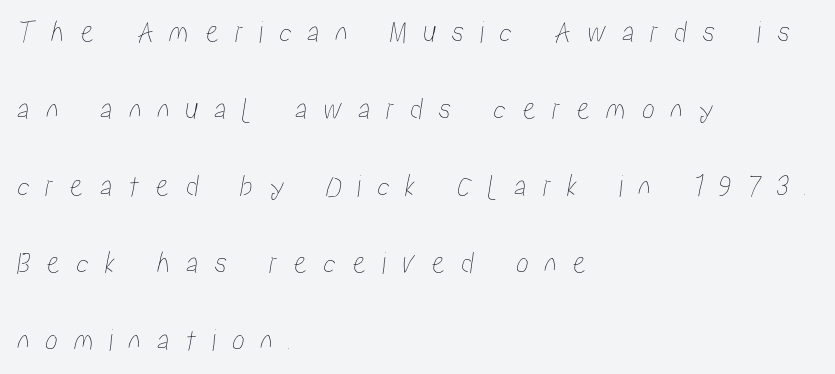
Q: Is the text underlined? A: No.
Q: How is the paragraph aligned? A: Left-aligned.
Q: Is the spacing between letters normal or unusually wide? A: Unusually wide.
Q: Is the spacing between lines tight, normal or loose? A: Loose.
Q: Width (condensed, normal, or wide)? A: Condensed.
Q: Stroke contrast? A: Low.
Q: x-height? A: Medium.
Q: Monospaced? A: No.
